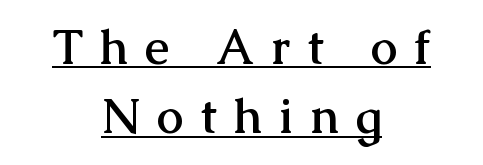
Its strokes are broad and dark, the hallmark of bold type. Loose tracking; the words dissolve into strings of separated letters. Does the copy run flush right? No — it is centered line by line. The rendering uses a moderate line-height, typical for paragraphs.
